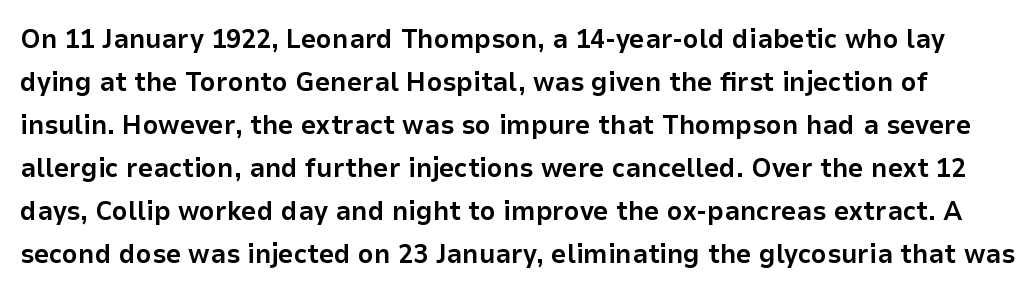
The image shows 27 px bold type, upright; set normal line spacing (1.59x), normal letter spacing, not underlined.
